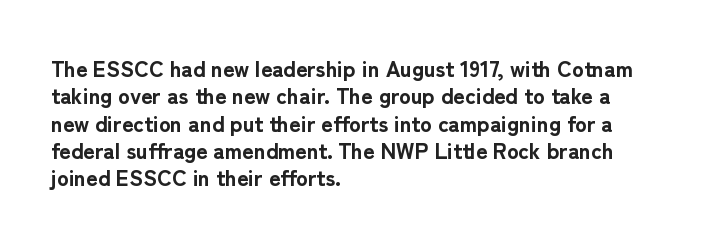
{"italic": "no", "bold": "yes", "underline": "no", "align": "left", "line_spacing_ratio": 1.24, "letter_spacing": "normal", "letter_spacing_em": 0.0, "glyph_px": 22}
